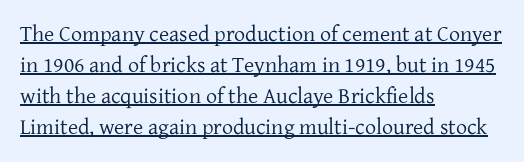
You can see a thin bar hugging the bottom of the glyphs. Interline gaps are of average width in this sample. Leftover space on each line is placed entirely after the last word. This is not heavy type; no bold has been used. In terms of posture, this sample is upright.
